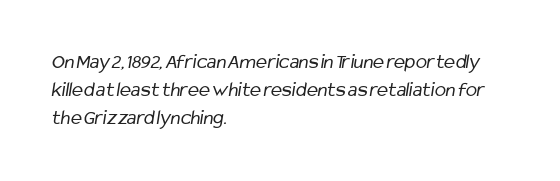
Default kerning and tracking; the words read as compact shapes. A normal amount of white space separates one row of letters from the next. Does the copy run flush right? No — it runs flush left. Plain, unruled lines of type.
